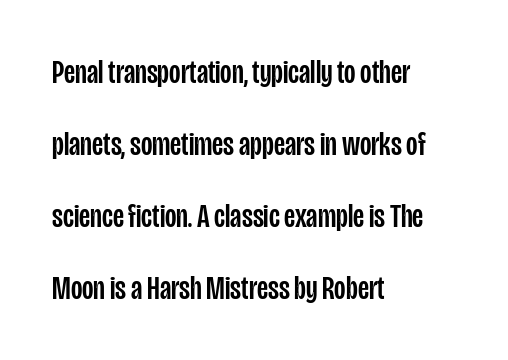
The image shows 33 px condensed sans-serif type, upright; set left-aligned, loose line spacing (2.18x), normal letter spacing, not underlined; low stroke contrast and a large x-height.
